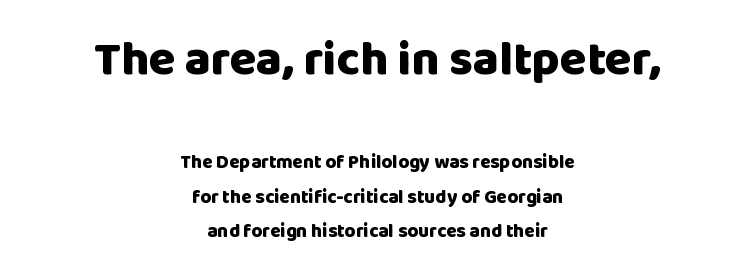
Q: Is the text bold? A: Yes.
Q: Is the text italic (slanted)? A: No, it is upright.
Q: Is the typeface a serif or a sans-serif typeface? A: Sans-serif.
Q: Is the text underlined? A: No.
Q: How is the paragraph aligned? A: Centered.
Q: Is the spacing between letters normal or unusually wide? A: Normal.
Q: Which block of text is set in a larger size, the first (top) or the second (bottom)? A: The first (top) one.
Q: Width (condensed, normal, or wide)? A: Normal.
Q: Stroke contrast? A: Low.
Q: x-height? A: Large.
Q: Monospaced? A: No.
